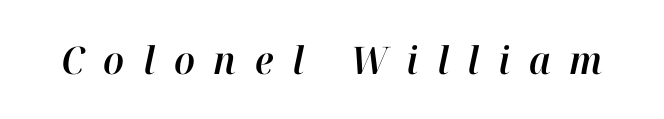
The foot of each line stays bare and open. In terms of letterspacing, this is a distinctly airy, spread setting. This sample has the flowing, uneven cadence of proportional lettering. When letters slant like this, we call the style italic.
